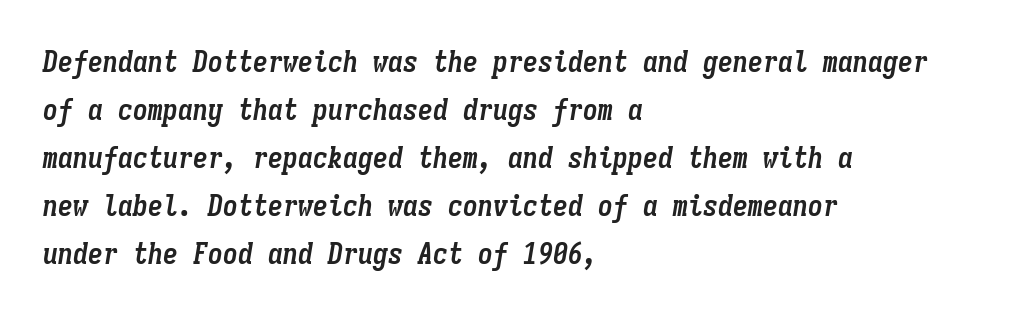
Q: Is the text bold? A: Yes.
Q: Is the text italic (slanted)? A: Yes, it leans right by about 9 degrees.
Q: Is the text underlined? A: No.
Q: How is the paragraph aligned? A: Left-aligned.
Q: Is the spacing between letters normal or unusually wide? A: Normal.
Q: Is the spacing between lines tight, normal or loose? A: Normal.
Q: Width (condensed, normal, or wide)? A: Condensed.
Q: Stroke contrast? A: Low.
Q: x-height? A: Medium.
Q: Monospaced? A: Yes.
